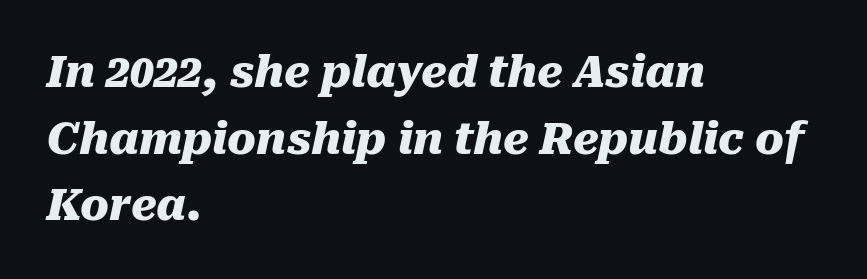
Q: Is the text bold? A: Yes.
Q: Is the text italic (slanted)? A: Yes, it leans right by about 10 degrees.
Q: Is the text underlined? A: No.
Q: How is the paragraph aligned? A: Left-aligned.
Q: Is the spacing between letters normal or unusually wide? A: Normal.
Q: Is the spacing between lines tight, normal or loose? A: Normal.
Q: Width (condensed, normal, or wide)? A: Normal.
Q: Stroke contrast? A: Medium.
Q: x-height? A: Medium.
Q: Monospaced? A: No.
